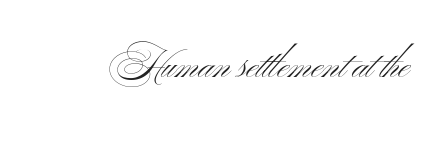
The face used here is a sans, in the tradition of grotesques and geometrics. These glyphs show unthickened strokes, regular width or finer. The face used here is proportionally spaced, like ordinary book or web type. Letters rest on an invisible, unmarked baseline.
